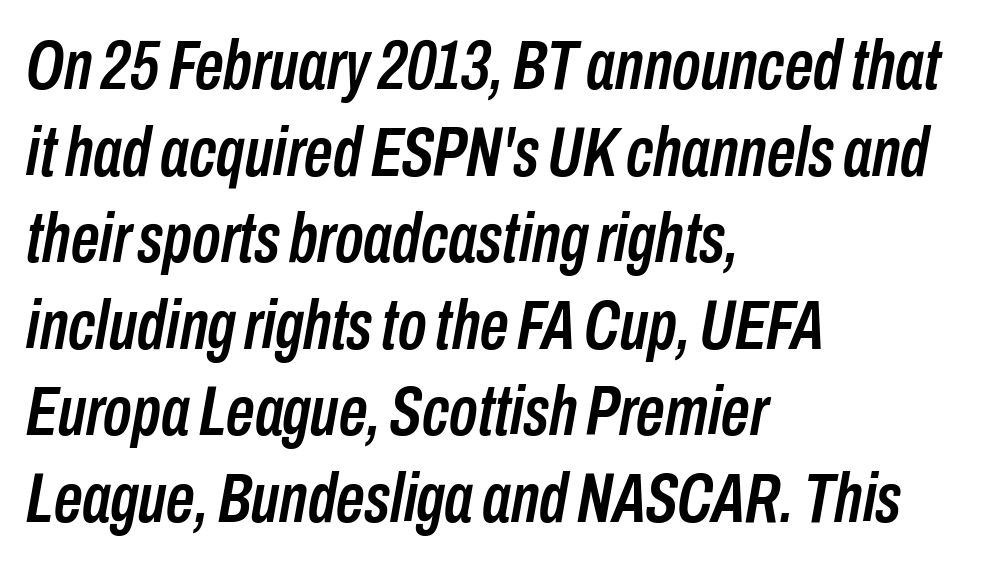
The image shows 71 px condensed type, italic (leaning right); set left-aligned, line spacing 1.22x, normal letter spacing, not underlined; low stroke contrast and a medium x-height.
